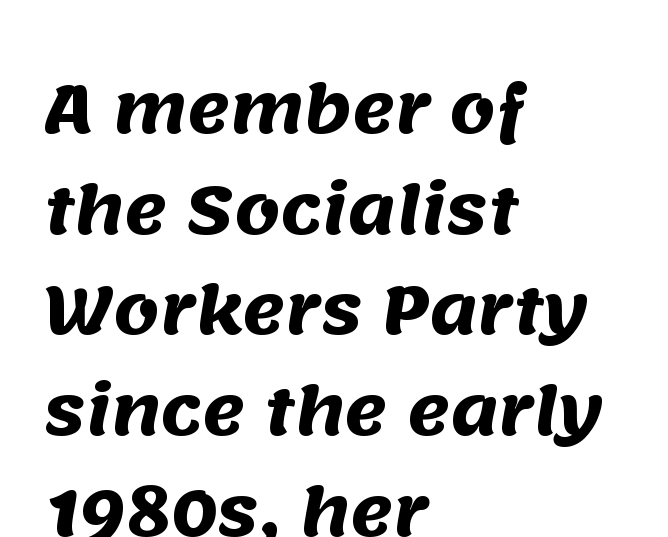
Q: Is the text bold? A: Yes.
Q: Is the typeface a serif or a sans-serif typeface? A: Sans-serif.
Q: Is the text underlined? A: No.
Q: How is the paragraph aligned? A: Left-aligned.
Q: Is the spacing between letters normal or unusually wide? A: Normal.
Q: Is the spacing between lines tight, normal or loose? A: Normal.
Q: Width (condensed, normal, or wide)? A: Normal.
Q: Stroke contrast? A: Medium.
Q: x-height? A: Large.
Q: Monospaced? A: No.
